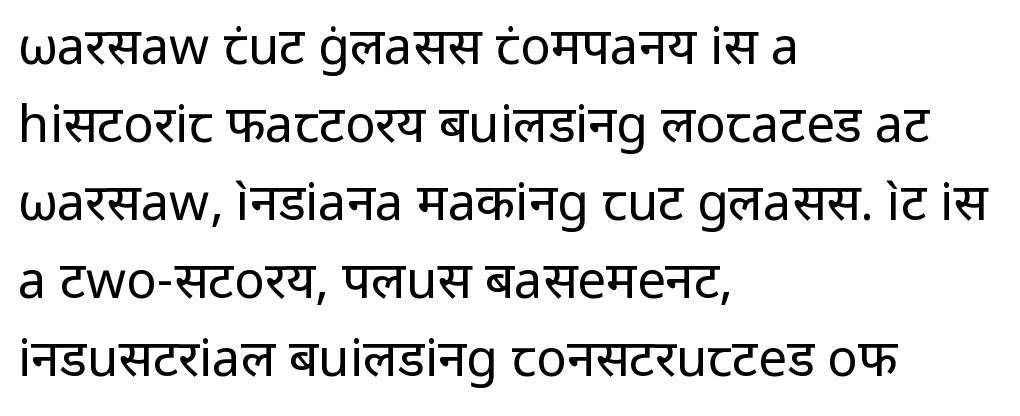
Stems and bowls with no extra thickness — not bold. Underline: absent. Where is the straight margin? On the left. The text was rendered using a sans face with plain stroke endings. Upright lettering throughout.
